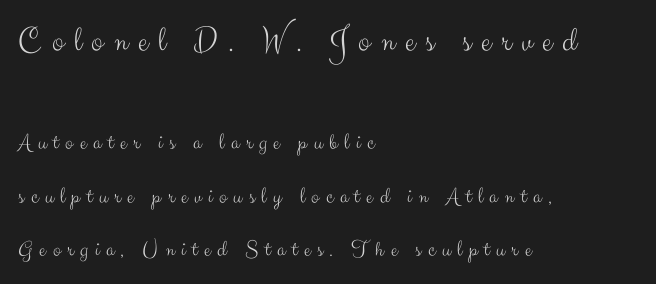
{"serif": "no", "bold": "no", "weight": "light", "width": "normal", "stroke_contrast": "medium", "x_height": "small", "monospaced": "no", "underline": "no", "align": "left", "line_spacing": "loose", "line_spacing_ratio": 2.32, "letter_spacing": "wide", "letter_spacing_em": 0.29, "larger_block": "first", "size_ratio": 1.52, "glyph_px": 35}
